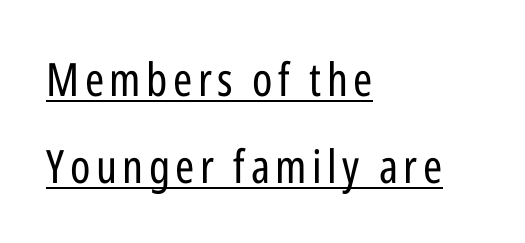
Q: Is the text bold? A: No.
Q: Is the text italic (slanted)? A: No, it is upright.
Q: Is the typeface a serif or a sans-serif typeface? A: Sans-serif.
Q: Is the text underlined? A: Yes.
Q: How is the paragraph aligned? A: Left-aligned.
Q: Width (condensed, normal, or wide)? A: Condensed.
Q: Stroke contrast? A: Low.
Q: x-height? A: Medium.
Q: Monospaced? A: No.
